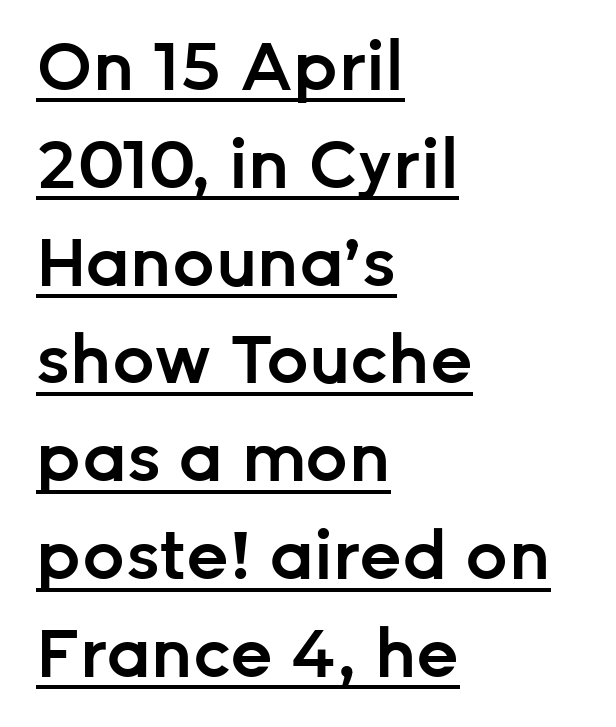
Q: Is the text bold? A: Semi-bold.
Q: Is the text italic (slanted)? A: No, it is upright.
Q: Is the typeface a serif or a sans-serif typeface? A: Sans-serif.
Q: Is the text underlined? A: Yes.
Q: How is the paragraph aligned? A: Left-aligned.
Q: Is the spacing between letters normal or unusually wide? A: Normal.
Q: Is the spacing between lines tight, normal or loose? A: Normal.
Q: Width (condensed, normal, or wide)? A: Normal.
Q: Stroke contrast? A: Low.
Q: x-height? A: Medium.
Q: Monospaced? A: No.
